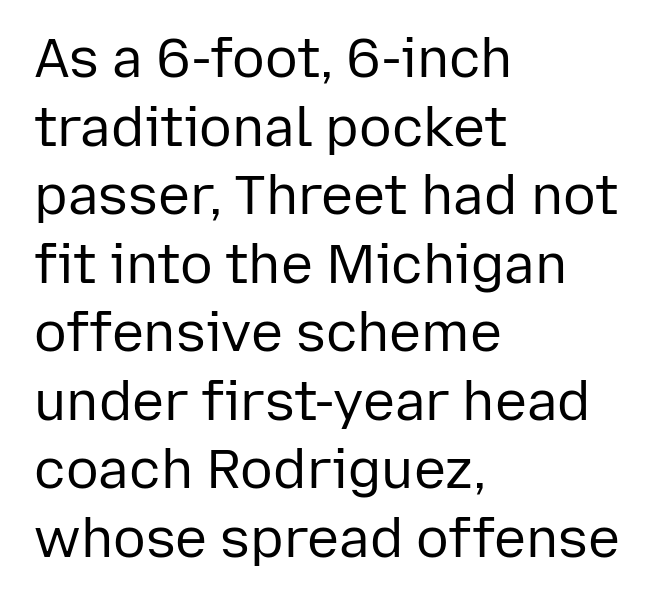
{"serif": "no", "italic": "no", "bold": "no", "weight": "regular", "width": "normal", "stroke_contrast": "low", "x_height": "medium", "monospaced": "no", "underline": "no", "align": "left", "line_spacing": "normal", "line_spacing_ratio": 1.27, "letter_spacing": "normal", "letter_spacing_em": 0.0, "glyph_px": 54}
